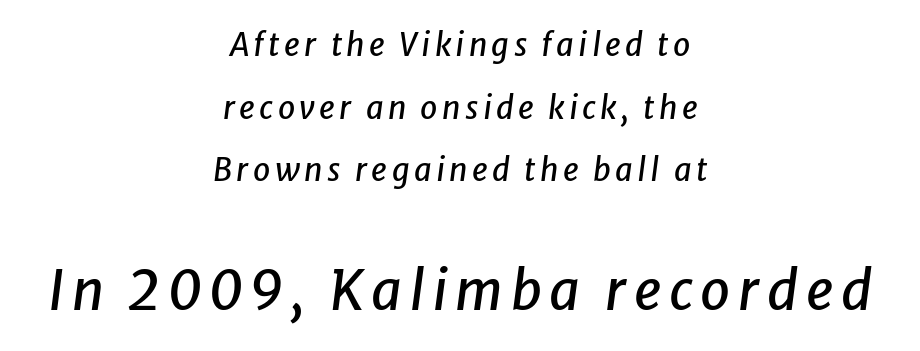
Type size steps up from the first block to the second. Words float on clear page, feet unadorned. These lines stack symmetrically, like a column narrowing and widening about its center. Looking at the ascenders, they clearly lean. Leading: increased.
